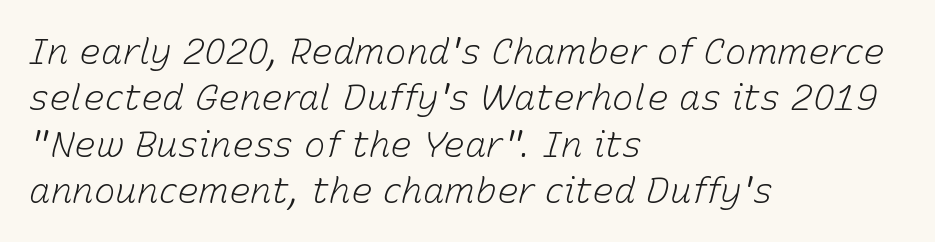
{"italic": "yes", "lean": "right", "slant_degrees": 15, "bold": "no", "weight": "light", "width": "normal", "stroke_contrast": "low", "x_height": "medium", "monospaced": "no", "underline": "no", "align": "left", "line_spacing": "normal", "line_spacing_ratio": 1.29, "letter_spacing": "normal", "letter_spacing_em": 0.0, "glyph_px": 36}
